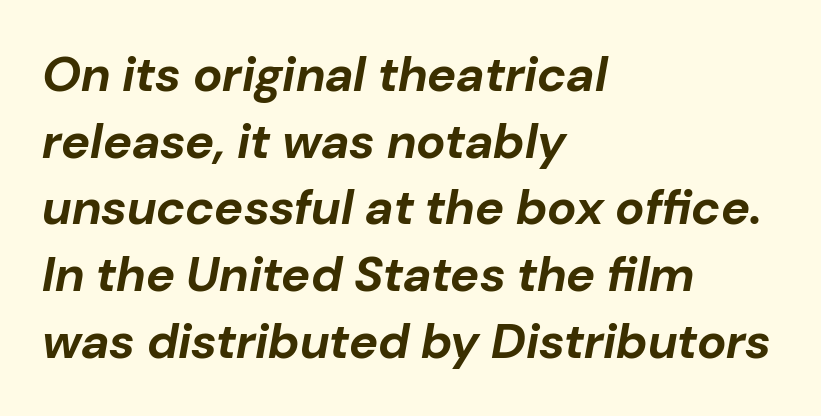
Q: Is the text bold? A: Yes.
Q: Is the text italic (slanted)? A: Yes, it leans right by about 10 degrees.
Q: Is the text underlined? A: No.
Q: How is the paragraph aligned? A: Left-aligned.
Q: Is the spacing between letters normal or unusually wide? A: Normal.
Q: Is the spacing between lines tight, normal or loose? A: Normal.
Q: Width (condensed, normal, or wide)? A: Normal.
Q: Stroke contrast? A: Low.
Q: x-height? A: Medium.
Q: Monospaced? A: No.
